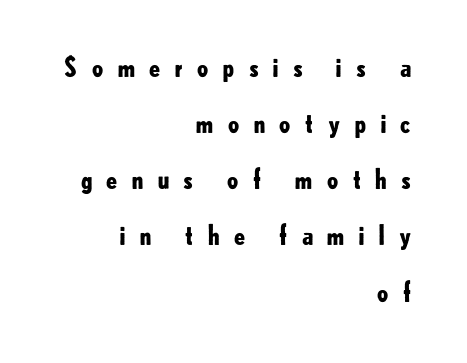
{"italic": "no", "bold": "yes", "underline": "no", "align": "right", "line_spacing": "loose", "line_spacing_ratio": 2.08, "letter_spacing": "wide", "letter_spacing_em": 0.47, "glyph_px": 27}
